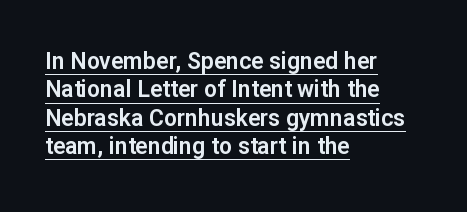
Q: Is the text italic (slanted)? A: No, it is upright.
Q: Is the text underlined? A: Yes.
Q: How is the paragraph aligned? A: Left-aligned.
Q: Is the spacing between letters normal or unusually wide? A: Normal.
